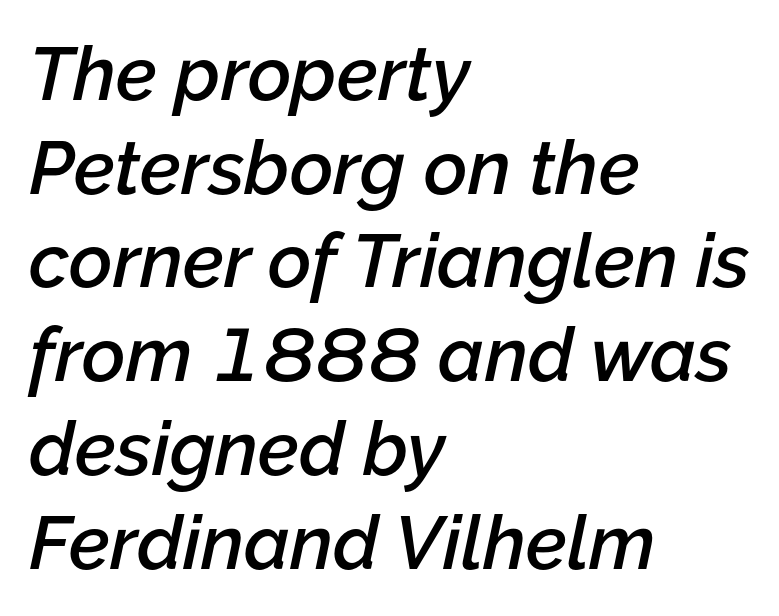
Notice how descenders clear the ascenders below comfortably — that's standard leading. A fair bit of extra ink — the face is semibold, not bold. Quick note: italic. All the whitespace from short lines collects on the right.
